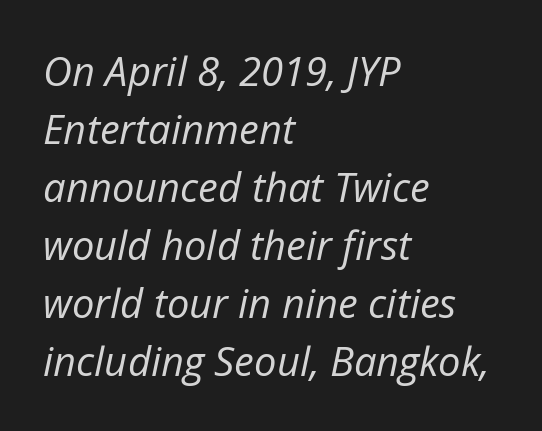
These lines were composed using italics. What's the leading like? Ordinary, nothing unusual. Is the type heavy? It reads as light-to-regular instead. The specimen omits any rule beneath the text block's lines.
